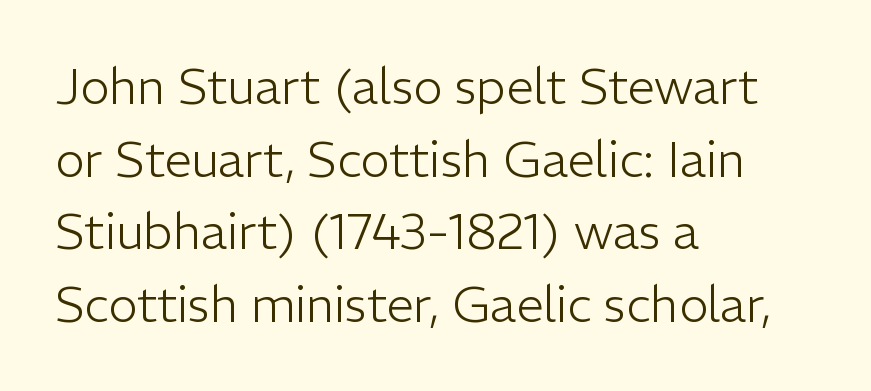
Baseline-to-baseline distance is the conventional proportion of letter height. Italic? Not at all — the glyphs are vertical. Unmarked baselines from the first word to the last. The tracking reads as untouched default to a designer's eye. Does the type have serifs? No, each stem ends abruptly. The face used here is proportionally spaced, like ordinary book or web type.
